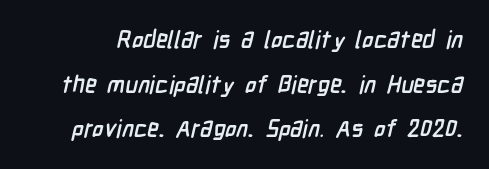
Q: Is the text bold? A: Yes.
Q: Is the text underlined? A: No.
Q: Is the spacing between letters normal or unusually wide? A: Normal.
